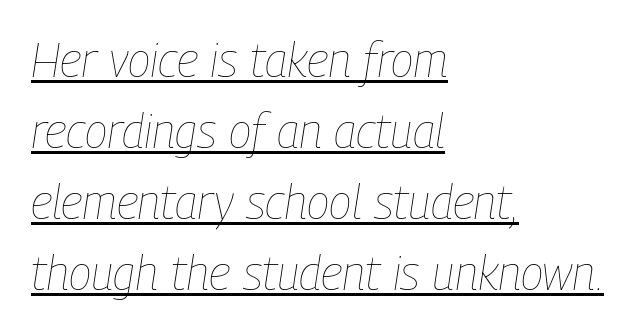
{"italic": "yes", "lean": "right", "slant_degrees": 9, "bold": "no", "weight": "thin", "width": "condensed", "stroke_contrast": "low", "x_height": "medium", "monospaced": "no", "underline": "yes", "align": "left", "line_spacing": "normal", "line_spacing_ratio": 1.51, "letter_spacing": "normal", "letter_spacing_em": 0.0, "glyph_px": 47}
